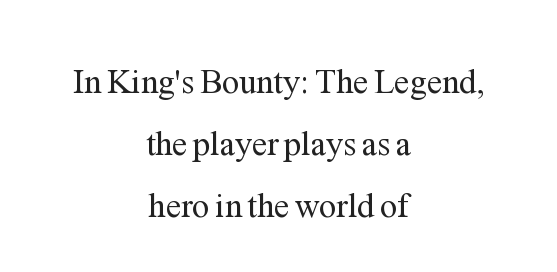
{"serif": "yes", "italic": "no", "bold": "no", "weight": "regular", "width": "normal", "stroke_contrast": "medium", "x_height": "medium", "monospaced": "no", "underline": "no", "align": "center", "line_spacing_ratio": 1.82, "letter_spacing": "normal", "letter_spacing_em": 0.0, "glyph_px": 34}
